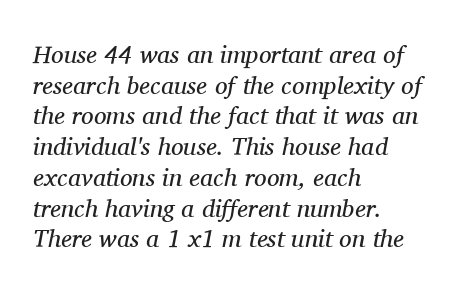
Typeset ragged right — the left edge is the straight one. Caption: standard tracking, unaltered. This sample uses an oblique cut, with every glyph tilted off the vertical. Underline: absent. Stems here are at most as thick as an everyday book face.
